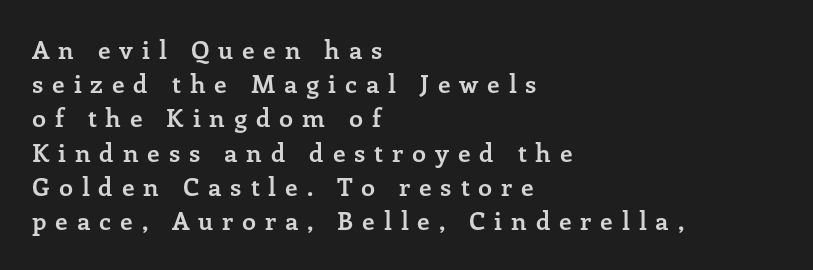
Q: Is the text bold? A: Yes.
Q: Is the text italic (slanted)? A: No, it is upright.
Q: Is the text underlined? A: No.
Q: How is the paragraph aligned? A: Left-aligned.
Q: Is the spacing between letters normal or unusually wide? A: Unusually wide.
Q: Is the spacing between lines tight, normal or loose? A: Normal.
